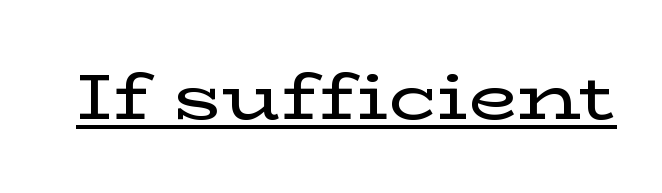
The image shows 64 px wide serif type, upright; set normal letter spacing, underlined; low stroke contrast and a medium x-height.
